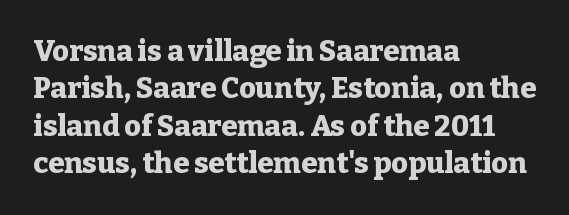
{"serif": "yes", "italic": "no", "bold": "yes", "weight": "heavy", "width": "normal", "stroke_contrast": "low", "x_height": "medium", "monospaced": "no", "underline": "no", "align": "left", "line_spacing": "normal", "line_spacing_ratio": 1.29, "letter_spacing": "normal", "letter_spacing_em": 0.0, "glyph_px": 29}
